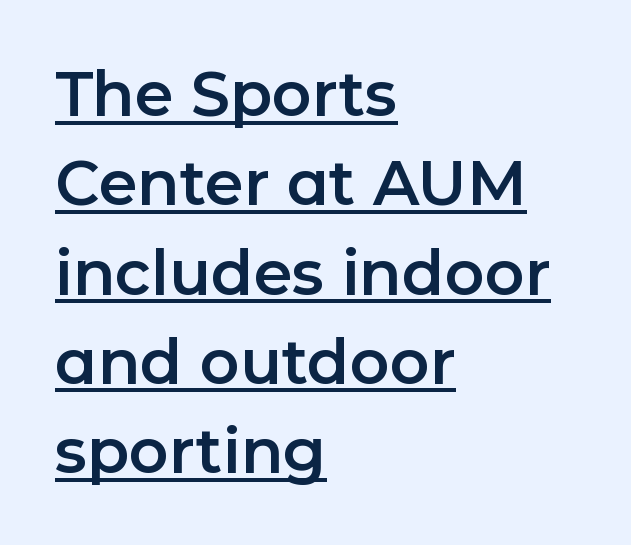
This sample uses a sans-serif face. When letters stand straight like this, we call the style roman or upright. The rendering keeps characters at their native spacing. This sample has the flowing, uneven cadence of proportional lettering. Students, observe: this is what conventionally led text looks like. What decoration does the sample have? An underline.
